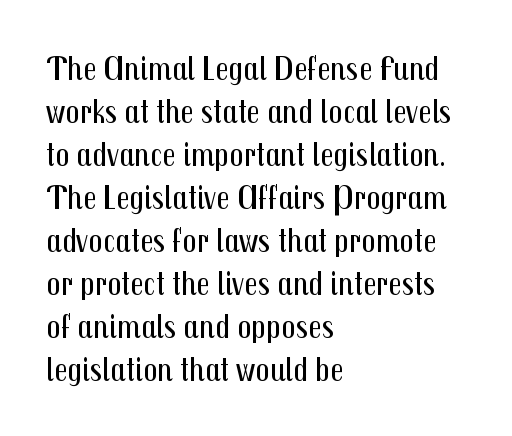
Q: Is the text bold? A: No.
Q: Is the text italic (slanted)? A: No, it is upright.
Q: Is the typeface a serif or a sans-serif typeface? A: Sans-serif.
Q: Is the text underlined? A: No.
Q: How is the paragraph aligned? A: Left-aligned.
Q: Is the spacing between letters normal or unusually wide? A: Normal.
Q: Width (condensed, normal, or wide)? A: Condensed.
Q: Stroke contrast? A: Medium.
Q: x-height? A: Medium.
Q: Monospaced? A: No.
